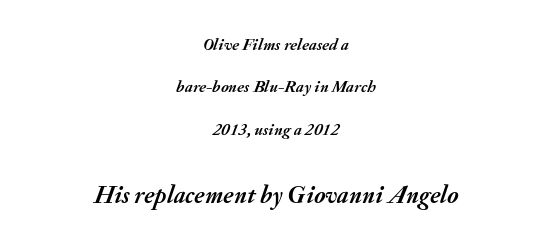
If you folded the block vertically in half, each line would mirror itself in length. No extra tracking has been applied to these lines. The rendering uses a bold face; every stroke is thick and dark. What's the leading like? Stretched, with rows far apart.
